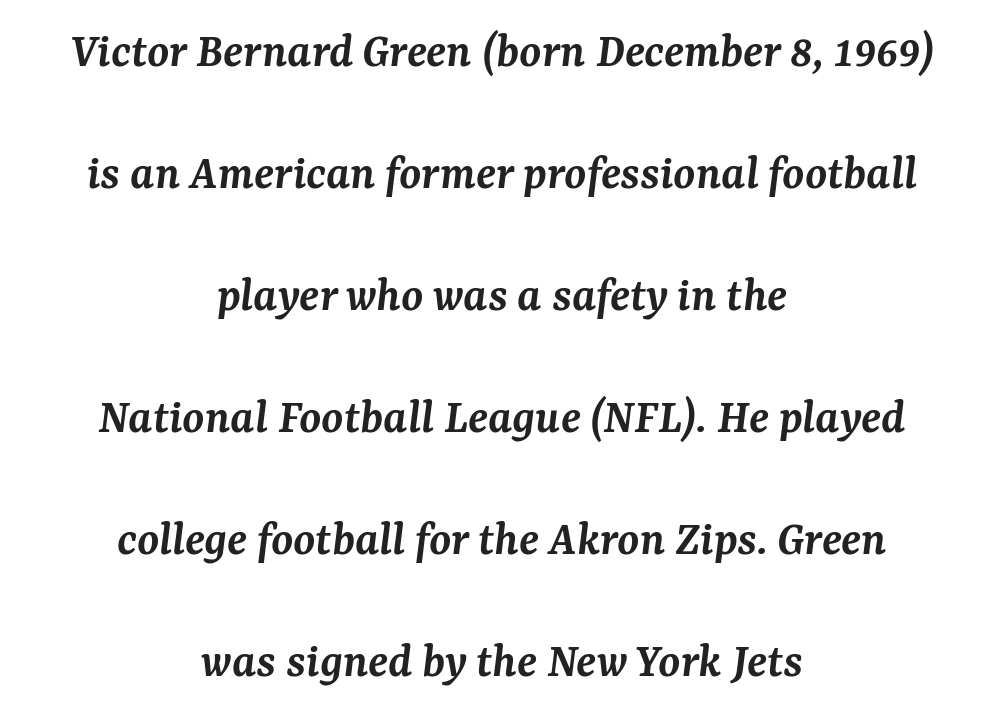
{"serif": "yes", "italic": "yes", "lean": "right", "slant_degrees": 7, "bold": "semi", "weight": "semibold", "width": "normal", "stroke_contrast": "medium", "x_height": "medium", "monospaced": "no", "underline": "no", "align": "center", "line_spacing": "loose", "line_spacing_ratio": 2.44, "letter_spacing": "normal", "letter_spacing_em": 0.0, "glyph_px": 50}
